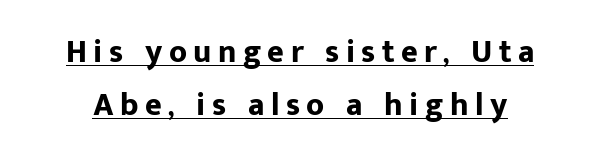
The image shows 32 px bold sans-serif type, upright; set normal line spacing (1.66x), unusually wide letter spacing (+0.2 em), underlined; low stroke contrast and a medium x-height.
